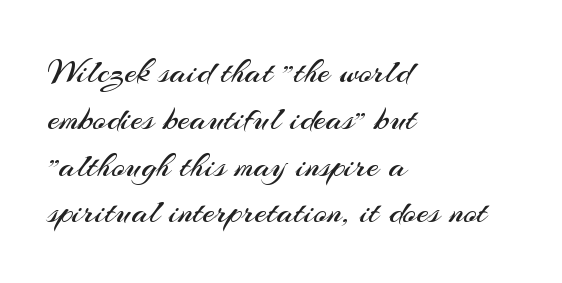
{"serif": "no", "bold": "no", "weight": "regular", "width": "normal", "stroke_contrast": "medium", "x_height": "small", "monospaced": "no", "underline": "no", "align": "left", "line_spacing": "normal", "line_spacing_ratio": 1.3, "letter_spacing": "normal", "letter_spacing_em": 0.0, "glyph_px": 36}
